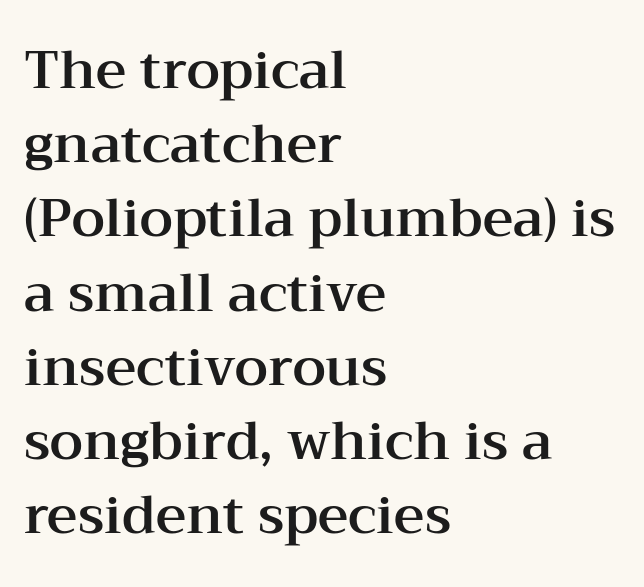
{"serif": "yes", "italic": "no", "width": "wide", "stroke_contrast": "medium", "x_height": "medium", "monospaced": "no", "underline": "no", "align": "left", "line_spacing": "normal", "line_spacing_ratio": 1.4, "letter_spacing": "normal", "letter_spacing_em": 0.0, "glyph_px": 53}
